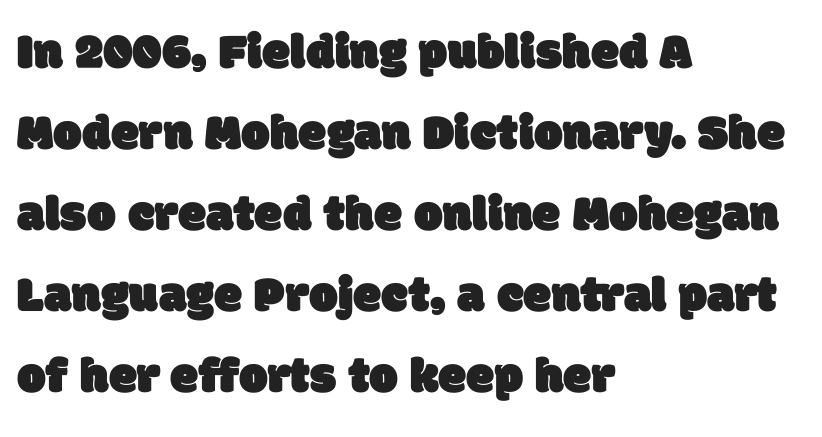
The image shows 51 px sans-serif type; set left-aligned, normal line spacing (1.59x), normal letter spacing, not underlined; low stroke contrast and a large x-height.
